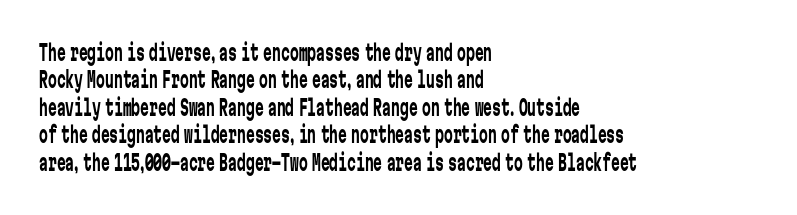
Q: Is the text bold? A: No.
Q: Is the text italic (slanted)? A: No, it is upright.
Q: Is the text underlined? A: No.
Q: How is the paragraph aligned? A: Left-aligned.
Q: Is the spacing between letters normal or unusually wide? A: Normal.
Q: Is the spacing between lines tight, normal or loose? A: Normal.
